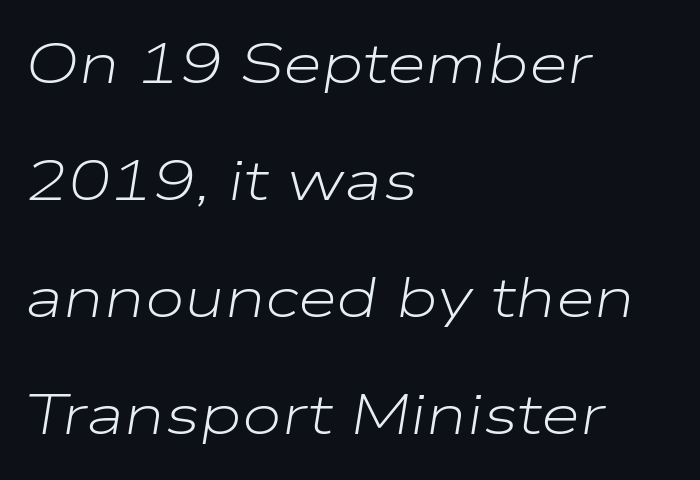
Q: Is the text bold? A: No.
Q: Is the text italic (slanted)? A: Yes, it leans right by about 9 degrees.
Q: Is the text underlined? A: No.
Q: How is the paragraph aligned? A: Left-aligned.
Q: Is the spacing between letters normal or unusually wide? A: Normal.
Q: Is the spacing between lines tight, normal or loose? A: Loose.
Q: Width (condensed, normal, or wide)? A: Wide.
Q: Stroke contrast? A: Low.
Q: x-height? A: Medium.
Q: Monospaced? A: No.
